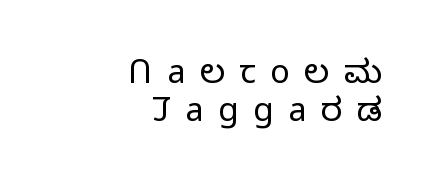
{"serif": "no", "italic": "no", "bold": "no", "weight": "light", "width": "normal", "stroke_contrast": "low", "x_height": "medium", "monospaced": "no", "underline": "no", "align": "right", "line_spacing": "tight", "line_spacing_ratio": 1.15, "letter_spacing": "wide", "letter_spacing_em": 0.44, "glyph_px": 33}
